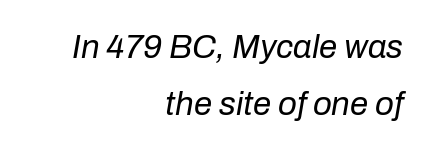
Glance below the letters and you will spot only blank space. The rendering anchors every line to the right-hand side. Is this a fixed-width face? No — the glyphs have proportional, varying widths. When letters slant like this, we call the style italic. The weight tops out at a normal text grade.
